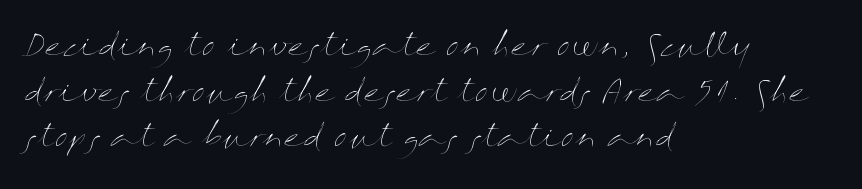
{"bold": "no", "weight": "thin", "width": "wide", "stroke_contrast": "medium", "x_height": "medium", "monospaced": "no", "underline": "no", "align": "left", "line_spacing": "normal", "line_spacing_ratio": 1.52, "letter_spacing": "normal", "letter_spacing_em": 0.0, "glyph_px": 30}
